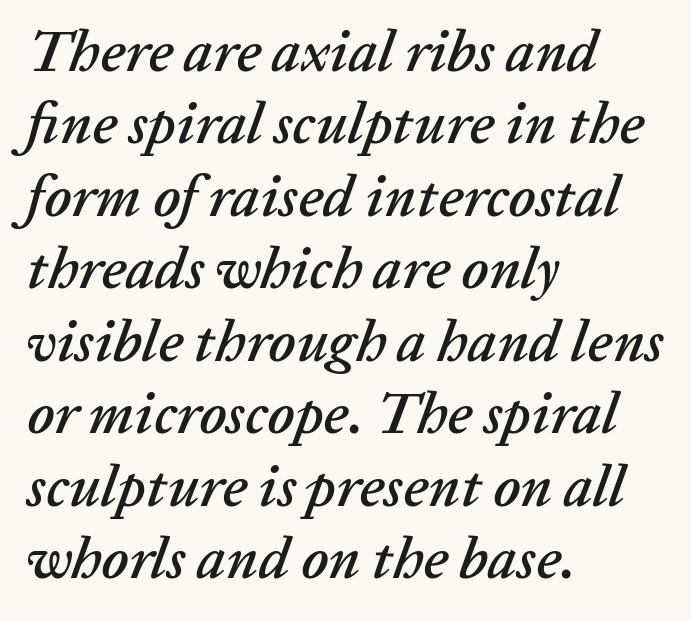
The letterforms sit shoulder to shoulder at normal distance. When letters slant like this, we call the style italic. Whoever set this chose a conventional vertical rhythm. Descenders are the only things crossing below the line. Looks like regular typesetting: each glyph gets only the width it needs.
